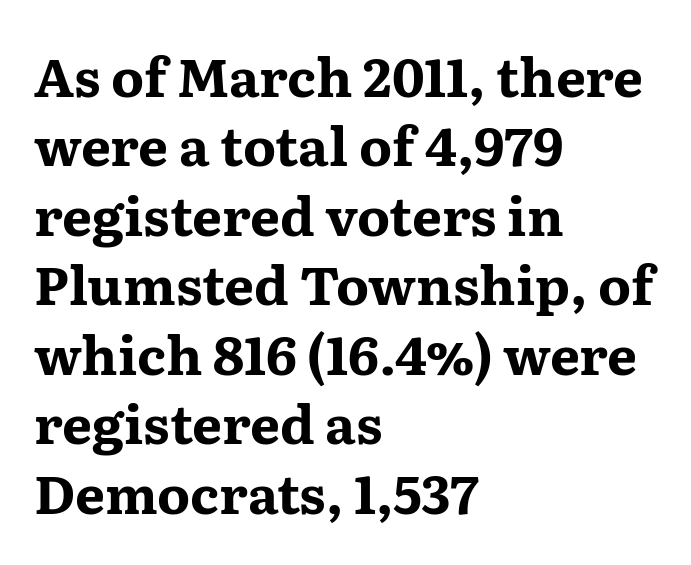
Students, observe: this is what conventionally led text looks like. The letters advance in unequal steps, a hallmark of proportional type. The face used here is rendered with its standard letterfit. Type style note: has serifs. The face used here has the dense, thick strokes of a bold.
